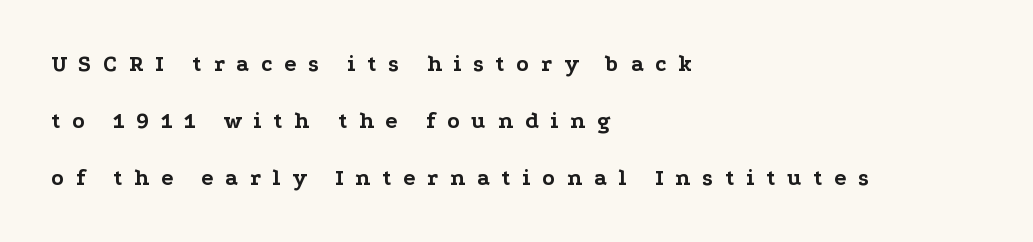
Q: Is the text bold? A: Yes.
Q: Is the text italic (slanted)? A: No, it is upright.
Q: Is the text underlined? A: No.
Q: How is the paragraph aligned? A: Left-aligned.
Q: Is the spacing between letters normal or unusually wide? A: Unusually wide.
Q: Is the spacing between lines tight, normal or loose? A: Loose.
